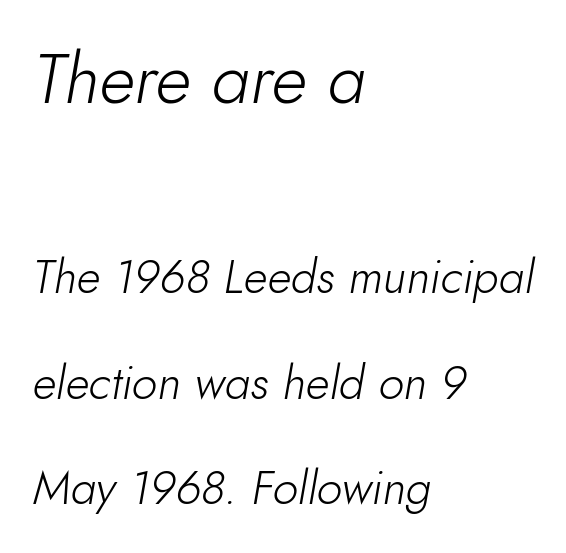
Q: Is the text bold? A: No.
Q: Is the text italic (slanted)? A: Yes, it leans right by about 10 degrees.
Q: Is the text underlined? A: No.
Q: How is the paragraph aligned? A: Left-aligned.
Q: Is the spacing between letters normal or unusually wide? A: Normal.
Q: Is the spacing between lines tight, normal or loose? A: Loose.
Q: Which block of text is set in a larger size, the first (top) or the second (bottom)? A: The first (top) one.
Q: Width (condensed, normal, or wide)? A: Normal.
Q: Stroke contrast? A: Low.
Q: x-height? A: Small.
Q: Monospaced? A: No.
